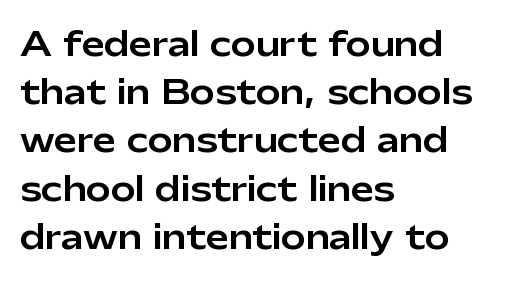
This sample keeps an unexceptional amount of space between lines. This sample is left-justified, so line endings fall wherever the words run out. If you drew a line through each stem, it would be perfectly vertical. Are there feet on the stems? There aren't — it's a sans.
